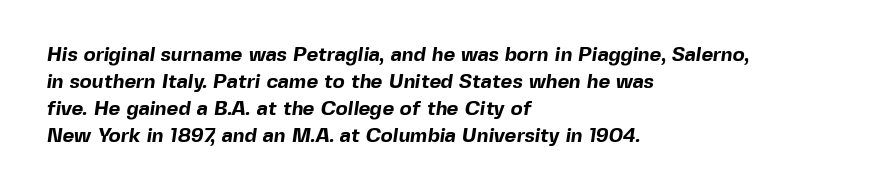
{"bold": "yes", "underline": "no", "align": "left", "line_spacing": "normal", "line_spacing_ratio": 1.35, "letter_spacing": "normal", "letter_spacing_em": 0.0, "glyph_px": 20}
